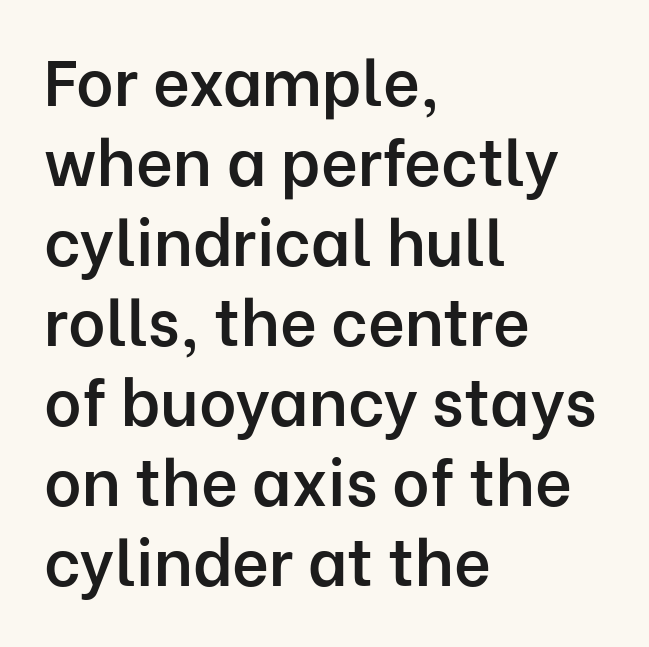
The image shows 64 px semibold sans-serif type, upright; set left-aligned, normal line spacing (1.25x), normal letter spacing, not underlined; low stroke contrast and a medium x-height.
